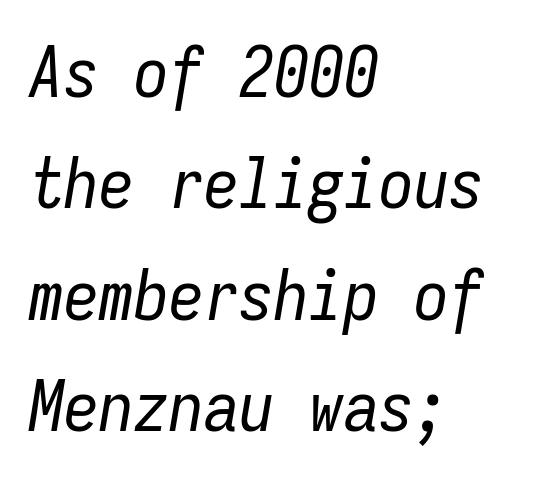
There is no visible air inserted between adjacent glyphs. A bare baseline throughout the passage. In terms of posture, this sample is oblique. Counters stay open thanks to moderate or lighter strokes.
